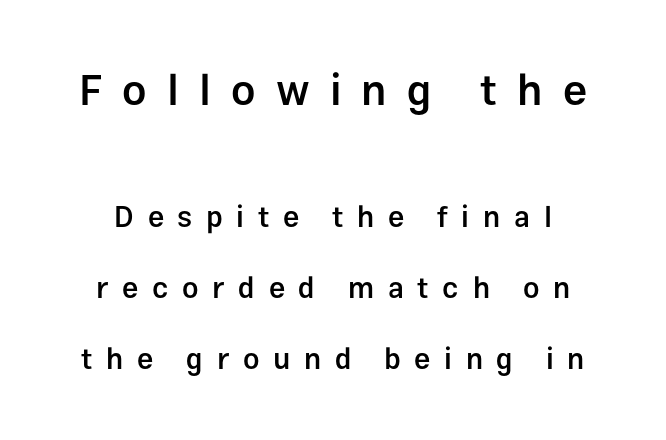
Q: Is the text bold? A: Semi-bold.
Q: Is the text italic (slanted)? A: No, it is upright.
Q: Is the typeface a serif or a sans-serif typeface? A: Sans-serif.
Q: Is the text underlined? A: No.
Q: How is the paragraph aligned? A: Centered.
Q: Is the spacing between letters normal or unusually wide? A: Unusually wide.
Q: Is the spacing between lines tight, normal or loose? A: Loose.
Q: Which block of text is set in a larger size, the first (top) or the second (bottom)? A: The first (top) one.
Q: Width (condensed, normal, or wide)? A: Normal.
Q: Stroke contrast? A: Low.
Q: x-height? A: Medium.
Q: Monospaced? A: No.
